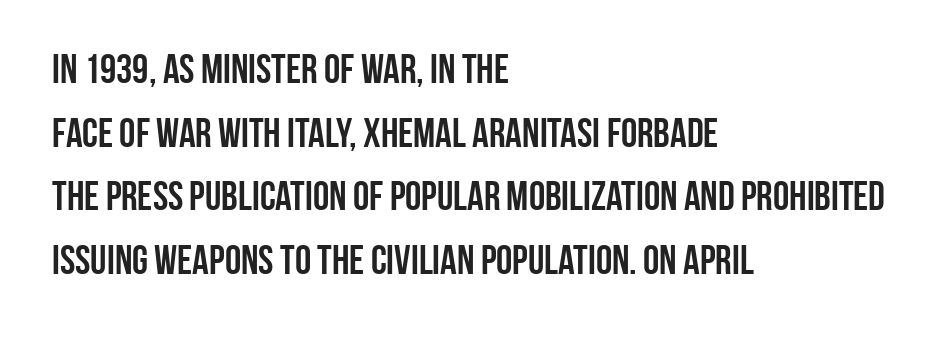
The image shows 41 px semibold, condensed sans-serif type, upright; set left-aligned, normal line spacing (1.55x), normal letter spacing, not underlined; low stroke contrast and a large x-height.
